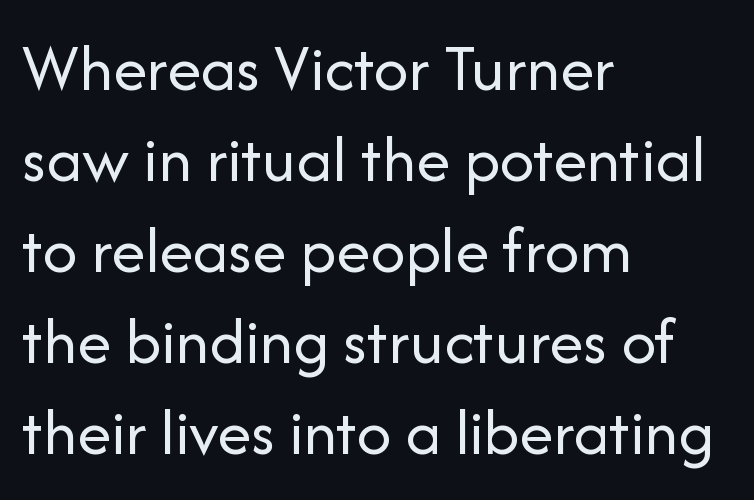
{"serif": "no", "italic": "no", "bold": "no", "weight": "regular", "width": "normal", "stroke_contrast": "low", "x_height": "medium", "monospaced": "no", "underline": "no", "align": "left", "line_spacing": "normal", "line_spacing_ratio": 1.34, "letter_spacing": "normal", "letter_spacing_em": 0.0, "glyph_px": 68}
